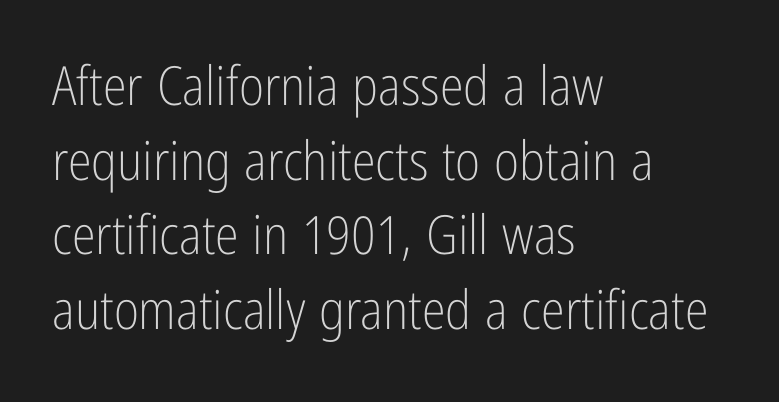
{"serif": "no", "italic": "no", "bold": "no", "weight": "light", "width": "condensed", "stroke_contrast": "low", "x_height": "medium", "monospaced": "no", "underline": "no", "align": "left", "line_spacing": "normal", "line_spacing_ratio": 1.38, "letter_spacing": "normal", "letter_spacing_em": 0.0, "glyph_px": 54}
